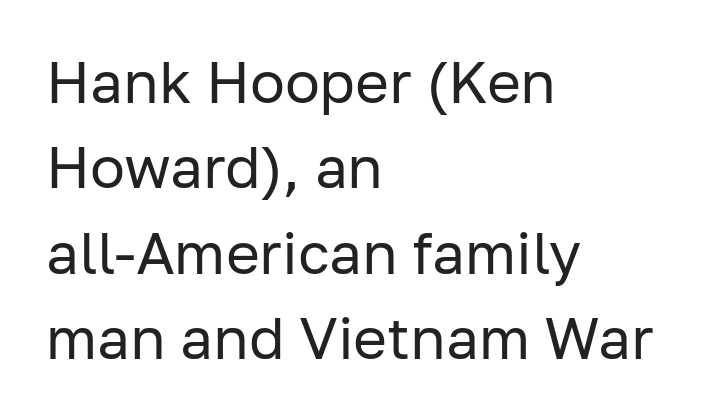
The image shows 58 px regular-weight sans-serif type, upright; set left-aligned, normal line spacing (1.47x), normal letter spacing, not underlined; low stroke contrast and a medium x-height.
